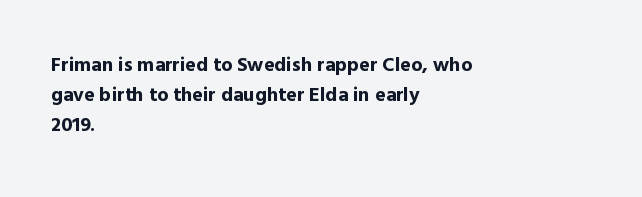
{"italic": "no", "bold": "yes", "underline": "no", "align": "left", "line_spacing": "normal", "line_spacing_ratio": 1.49, "letter_spacing": "normal", "letter_spacing_em": 0.0, "glyph_px": 20}
